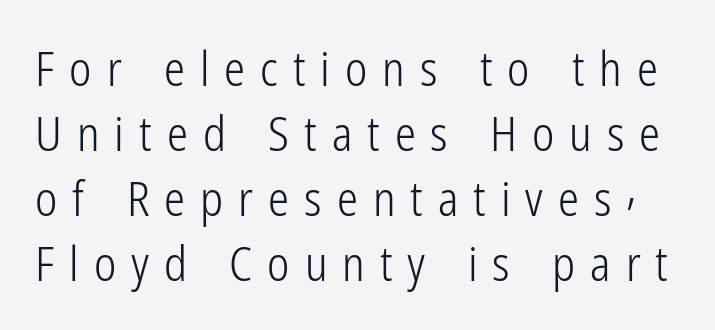
{"serif": "no", "italic": "no", "bold": "no", "weight": "light", "width": "condensed", "stroke_contrast": "low", "x_height": "medium", "monospaced": "no", "underline": "no", "line_spacing": "normal", "line_spacing_ratio": 1.38, "letter_spacing": "wide", "letter_spacing_em": 0.32, "glyph_px": 47}
